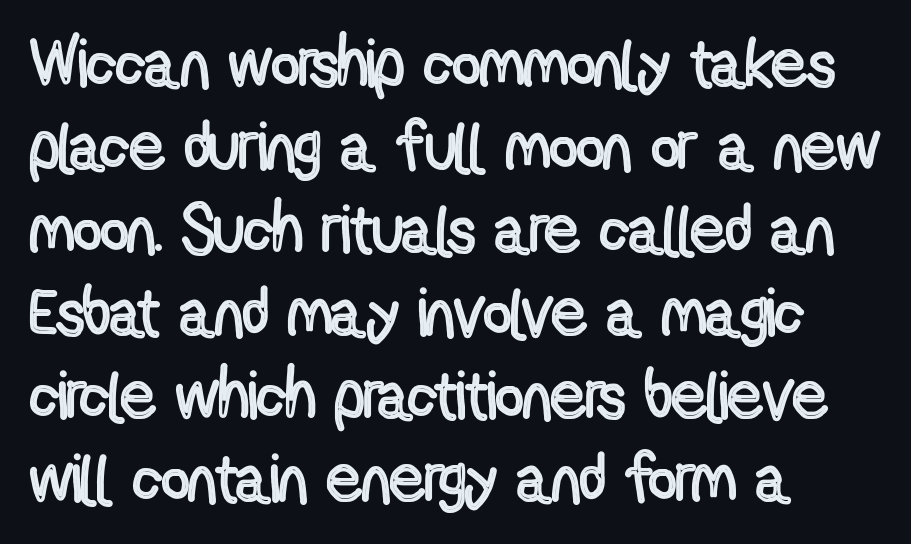
{"italic": "no", "width": "condensed", "x_height": "medium", "monospaced": "no", "underline": "no", "align": "left", "line_spacing_ratio": 1.22, "letter_spacing": "normal", "letter_spacing_em": 0.0, "glyph_px": 68}
